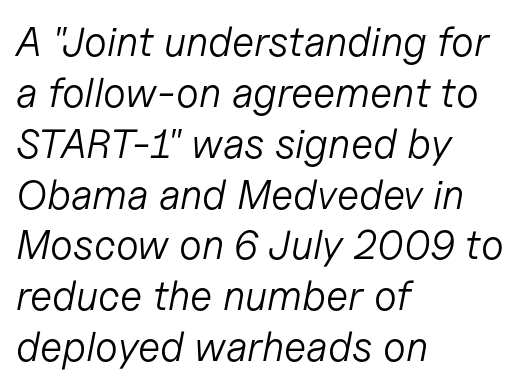
The image shows 41 px light type, italic (leaning right); set left-aligned, line spacing 1.24x, normal letter spacing, not underlined; low stroke contrast and a medium x-height.
